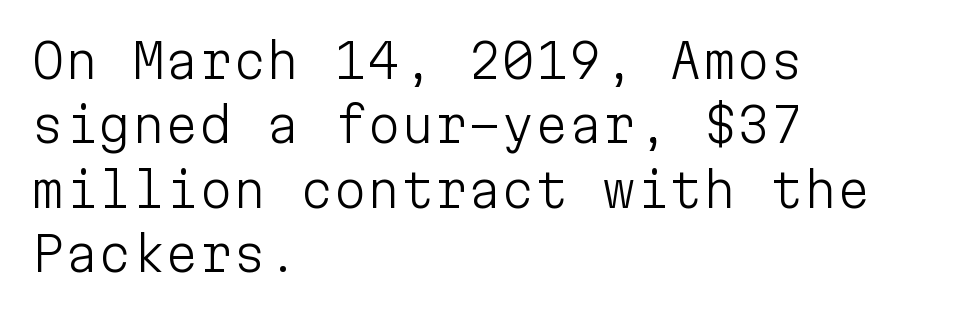
The image shows 48 px light sans-serif type, upright, monospaced; set left-aligned, normal line spacing (1.34x), normal letter spacing, not underlined; low stroke contrast and a medium x-height.
